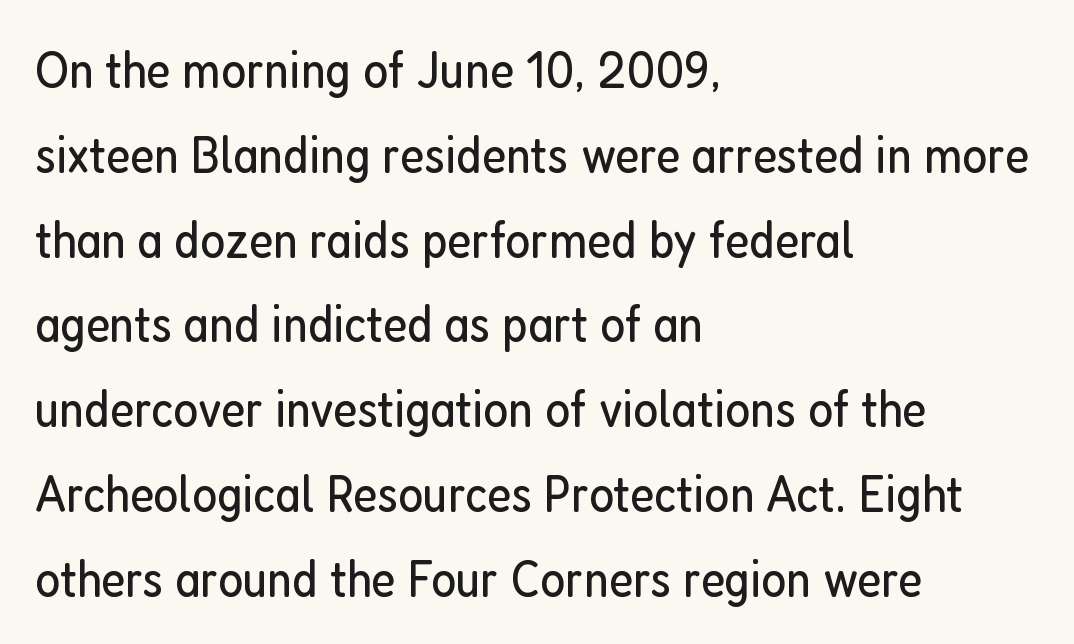
{"serif": "no", "italic": "no", "bold": "no", "weight": "regular", "width": "condensed", "stroke_contrast": "low", "x_height": "medium", "monospaced": "no", "underline": "no", "align": "left", "line_spacing": "normal", "line_spacing_ratio": 1.6, "letter_spacing": "normal", "letter_spacing_em": 0.0, "glyph_px": 53}
